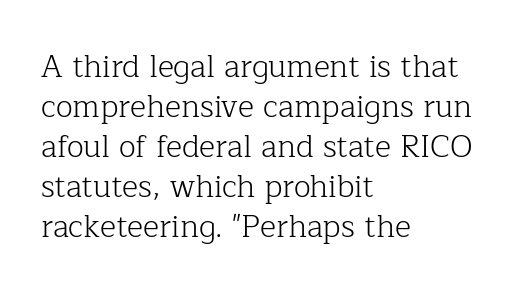
{"serif": "yes", "italic": "no", "bold": "no", "weight": "light", "width": "normal", "stroke_contrast": "low", "x_height": "medium", "monospaced": "no", "underline": "no", "align": "left", "line_spacing": "normal", "line_spacing_ratio": 1.29, "letter_spacing": "normal", "letter_spacing_em": 0.0, "glyph_px": 31}
